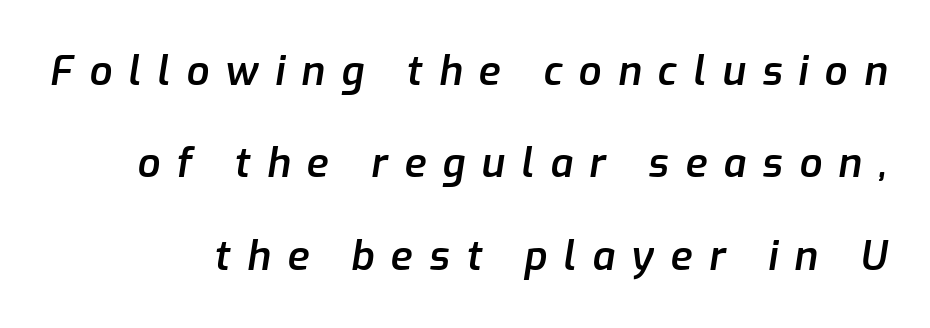
{"italic": "yes", "lean": "right", "slant_degrees": 9, "bold": "semi", "weight": "semibold", "width": "normal", "stroke_contrast": "low", "x_height": "medium", "monospaced": "no", "underline": "no", "line_spacing": "loose", "line_spacing_ratio": 2.31, "letter_spacing": "wide", "letter_spacing_em": 0.41, "glyph_px": 40}
